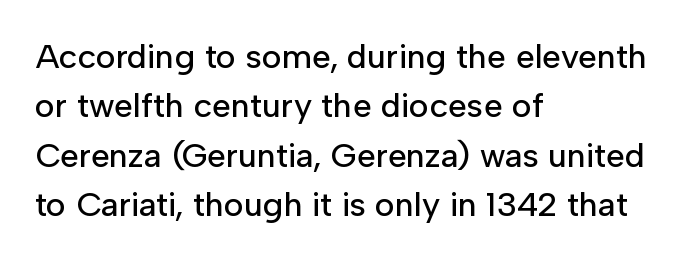
{"serif": "no", "italic": "no", "width": "normal", "stroke_contrast": "low", "x_height": "medium", "monospaced": "no", "underline": "no", "align": "left", "line_spacing": "normal", "line_spacing_ratio": 1.45, "letter_spacing": "normal", "letter_spacing_em": 0.0, "glyph_px": 34}
